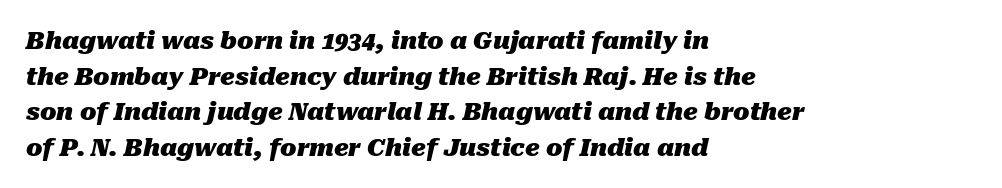
The image shows 24 px bold type, italic (leaning right); set left-aligned, normal line spacing (1.48x), normal letter spacing, not underlined.
